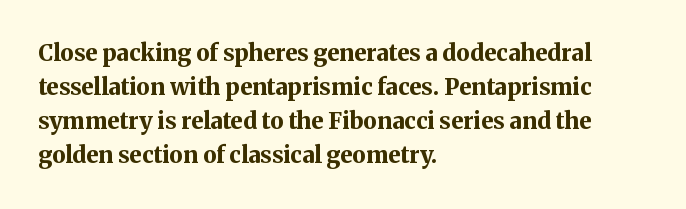
{"italic": "no", "bold": "yes", "underline": "no", "align": "left", "line_spacing": "normal", "line_spacing_ratio": 1.48, "letter_spacing": "normal", "letter_spacing_em": 0.0, "glyph_px": 23}
